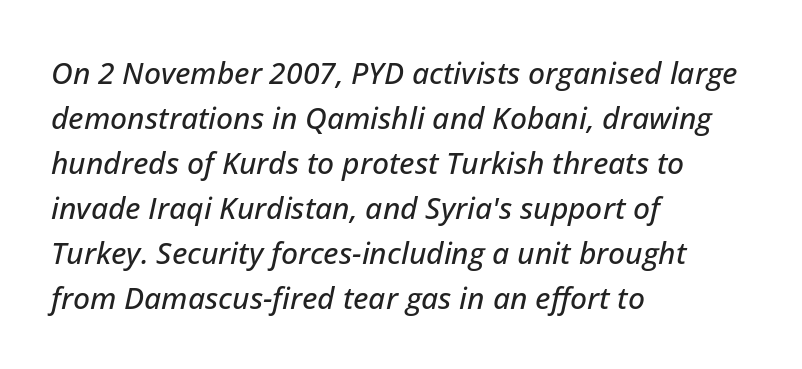
The image shows 30 px text type, italic (leaning right); set left-aligned, normal line spacing (1.5x), normal letter spacing, not underlined; low stroke contrast and a medium x-height.
